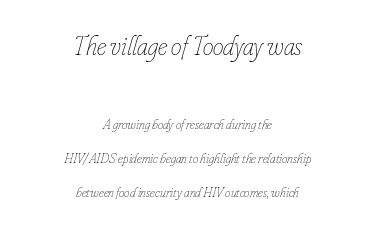
How would I describe the line gaps? Wide and relaxed. The whitespace from short lines is split evenly between both sides. Between these two stacked blocks, the higher one wins on size. No word sits above an underline.
